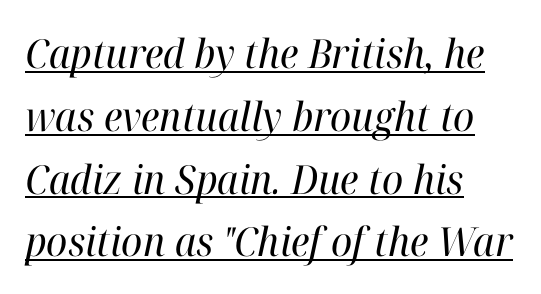
Q: Is the text bold? A: No.
Q: Is the text italic (slanted)? A: Yes, it leans right by about 12 degrees.
Q: Is the typeface a serif or a sans-serif typeface? A: Serif.
Q: Is the text underlined? A: Yes.
Q: How is the paragraph aligned? A: Left-aligned.
Q: Is the spacing between letters normal or unusually wide? A: Normal.
Q: Is the spacing between lines tight, normal or loose? A: Normal.
Q: Width (condensed, normal, or wide)? A: Normal.
Q: Stroke contrast? A: High.
Q: x-height? A: Medium.
Q: Monospaced? A: No.
